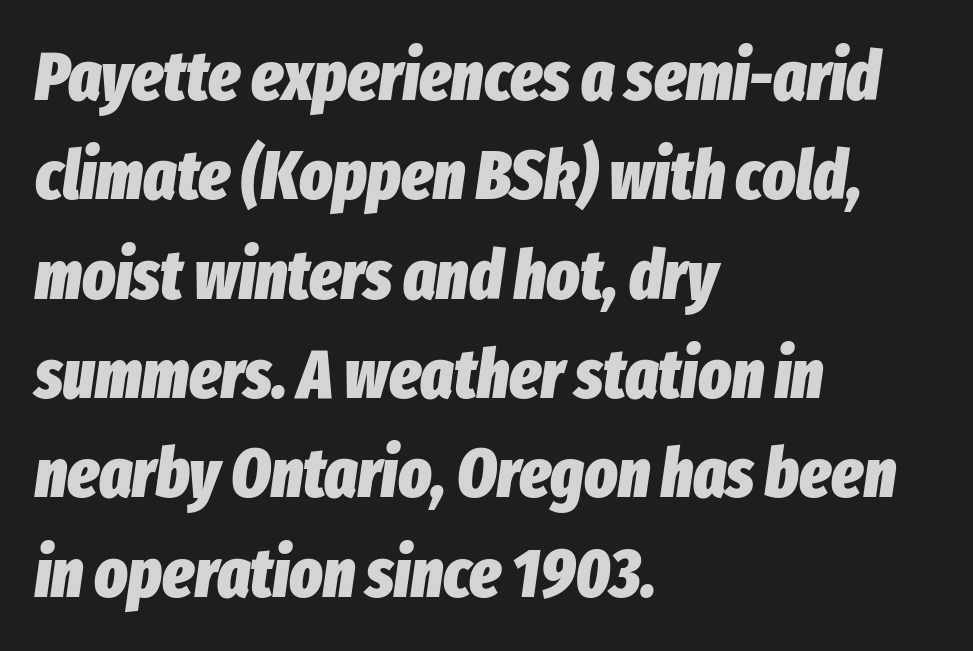
{"italic": "yes", "lean": "right", "slant_degrees": 8, "bold": "yes", "weight": "heavy", "width": "condensed", "stroke_contrast": "low", "x_height": "medium", "monospaced": "no", "underline": "no", "align": "left", "line_spacing": "normal", "line_spacing_ratio": 1.44, "letter_spacing": "normal", "letter_spacing_em": 0.0, "glyph_px": 69}
